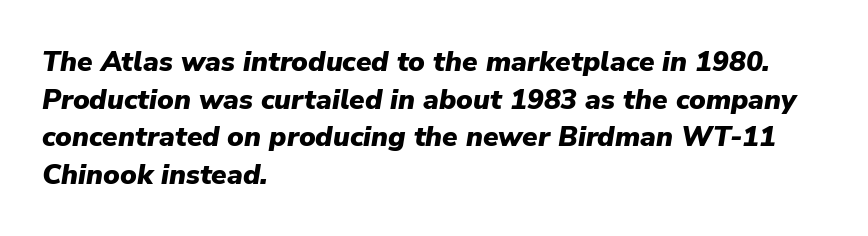
Bare-footed words on every line. Reading down the column, the eye jumps a familiar distance to each next line. Line starts are locked; line ends wander. The letters are slanted; this is an italic face. These lines keep a tight, regular rhythm from letter to letter.
